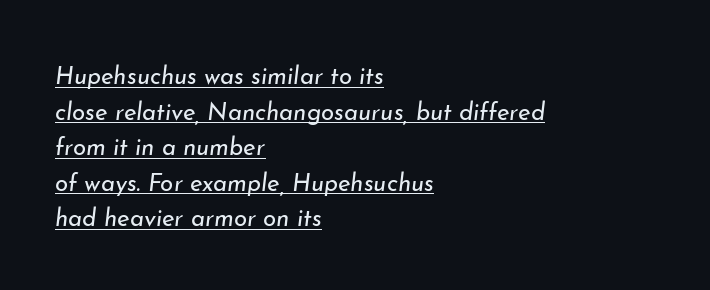
Q: Is the text bold? A: No.
Q: Is the text italic (slanted)? A: Yes, it leans right by about 7 degrees.
Q: Is the text underlined? A: Yes.
Q: How is the paragraph aligned? A: Left-aligned.
Q: Is the spacing between letters normal or unusually wide? A: Normal.
Q: Is the spacing between lines tight, normal or loose? A: Normal.
